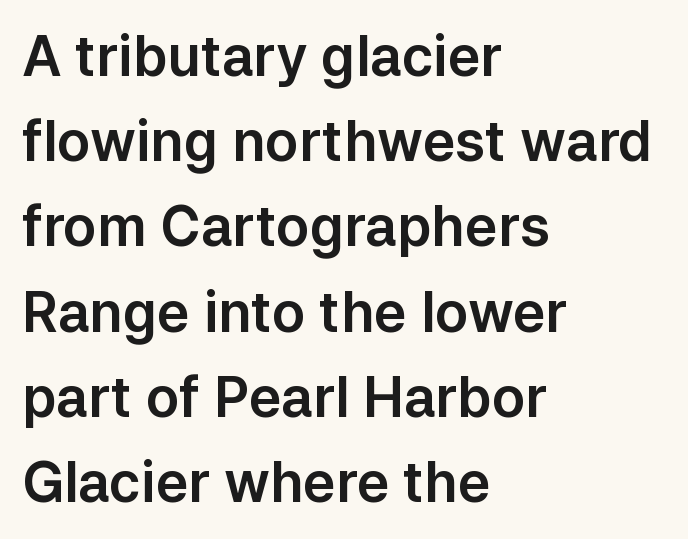
Q: Is the text italic (slanted)? A: No, it is upright.
Q: Is the typeface a serif or a sans-serif typeface? A: Sans-serif.
Q: Is the text underlined? A: No.
Q: How is the paragraph aligned? A: Left-aligned.
Q: Is the spacing between letters normal or unusually wide? A: Normal.
Q: Is the spacing between lines tight, normal or loose? A: Normal.
Q: Width (condensed, normal, or wide)? A: Normal.
Q: Stroke contrast? A: Low.
Q: x-height? A: Medium.
Q: Monospaced? A: No.
